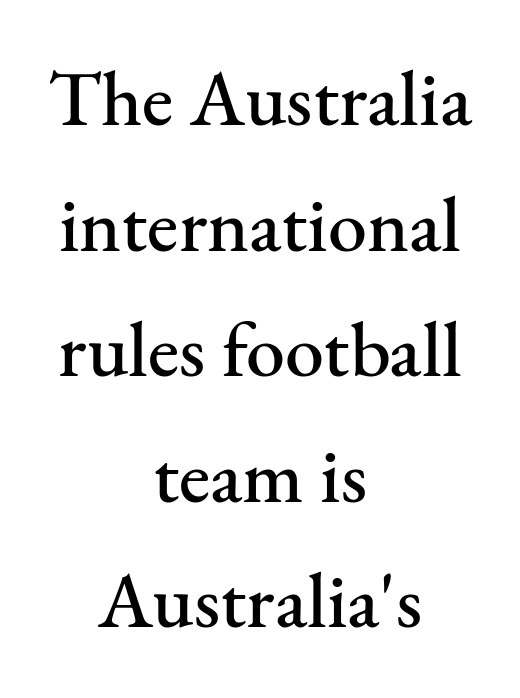
The lettering stays uniformly vertical, giving the passage a roman look. The baseline area is clear. The rows are spaced the way most documents space them. Casual observation: everything's sitting right in the middle.
